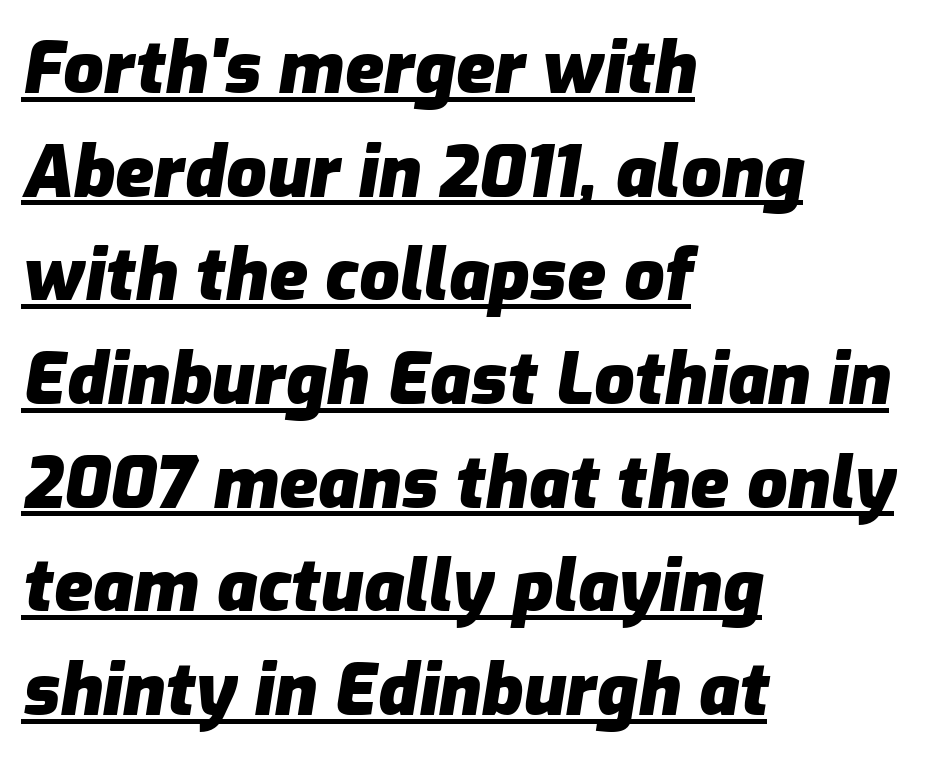
{"italic": "yes", "lean": "right", "slant_degrees": 9, "bold": "yes", "weight": "heavy", "width": "normal", "stroke_contrast": "low", "x_height": "medium", "monospaced": "no", "underline": "yes", "align": "left", "line_spacing": "normal", "line_spacing_ratio": 1.46, "letter_spacing": "normal", "letter_spacing_em": 0.0, "glyph_px": 71}
